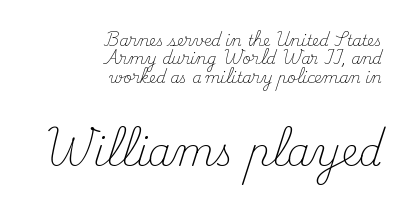
The image shows 38 px light serif type; set right-aligned, line spacing 1.23x, normal letter spacing, not underlined; the second (bottom) block is 2.53x larger; medium stroke contrast and a small x-height.
